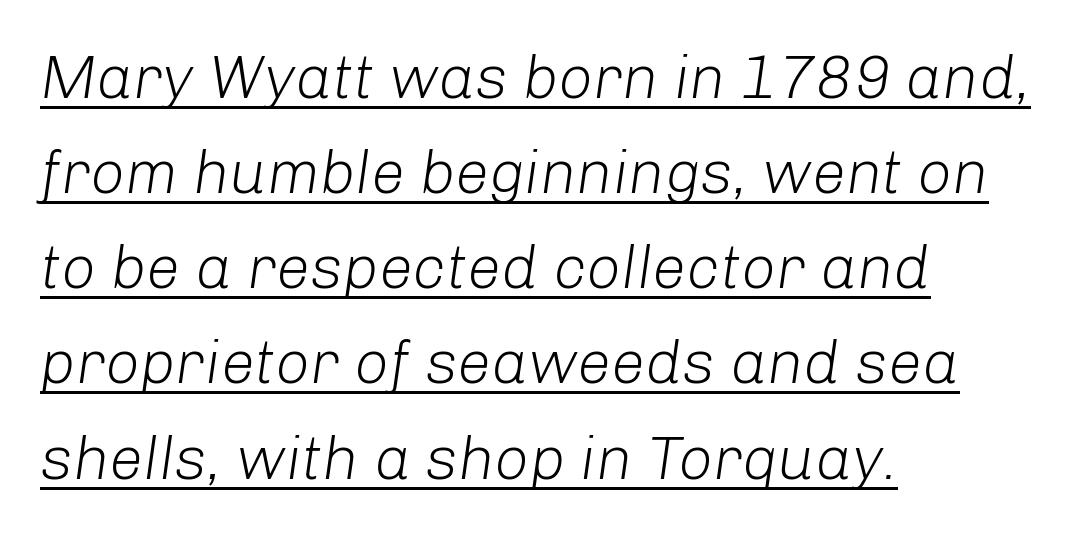
Q: Is the text bold? A: No.
Q: Is the text italic (slanted)? A: Yes, it leans right by about 8 degrees.
Q: Is the text underlined? A: Yes.
Q: How is the paragraph aligned? A: Left-aligned.
Q: Is the spacing between letters normal or unusually wide? A: Normal.
Q: Is the spacing between lines tight, normal or loose? A: Normal.
Q: Width (condensed, normal, or wide)? A: Normal.
Q: Stroke contrast? A: Low.
Q: x-height? A: Medium.
Q: Monospaced? A: No.
